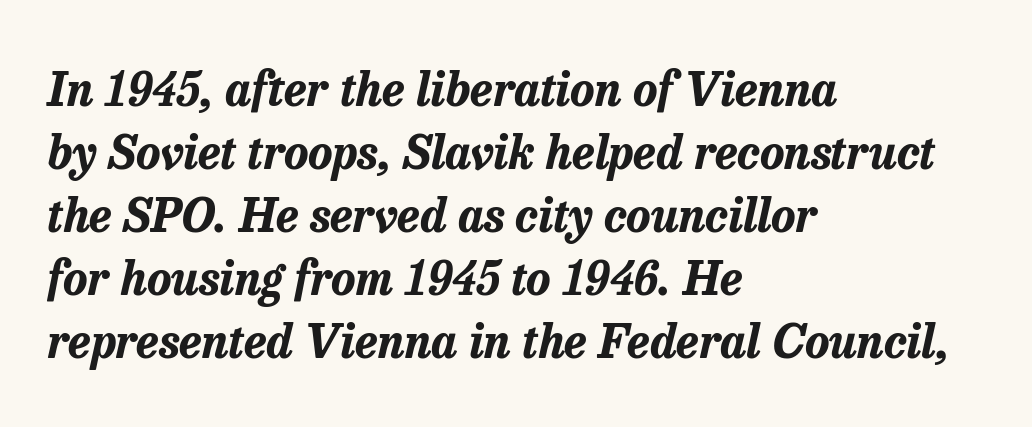
{"italic": "yes", "lean": "right", "slant_degrees": 13, "bold": "yes", "weight": "bold", "width": "normal", "stroke_contrast": "low", "x_height": "medium", "monospaced": "no", "underline": "no", "align": "left", "line_spacing": "normal", "line_spacing_ratio": 1.37, "letter_spacing": "normal", "letter_spacing_em": 0.0, "glyph_px": 46}
